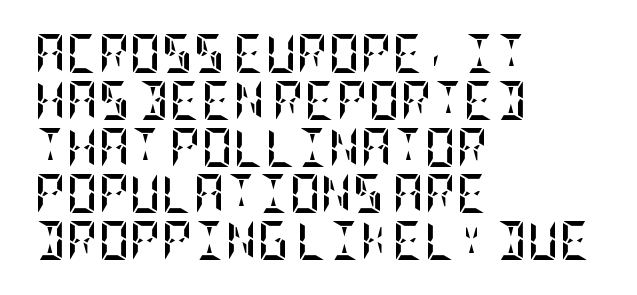
{"italic": "no", "bold": "yes", "weight": "semibold", "width": "condensed", "stroke_contrast": "low", "x_height": "large", "underline": "no", "align": "left", "line_spacing_ratio": 1.2, "letter_spacing": "normal", "letter_spacing_em": 0.0, "glyph_px": 39}
